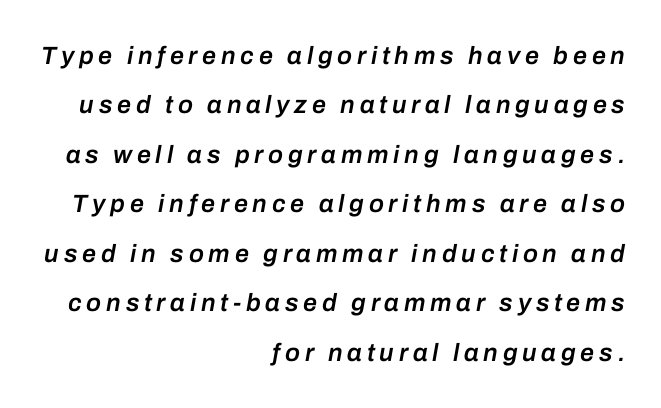
{"italic": "yes", "lean": "right", "slant_degrees": 10, "bold": "semi", "underline": "no", "align": "right", "line_spacing": "loose", "line_spacing_ratio": 1.98, "glyph_px": 25}
